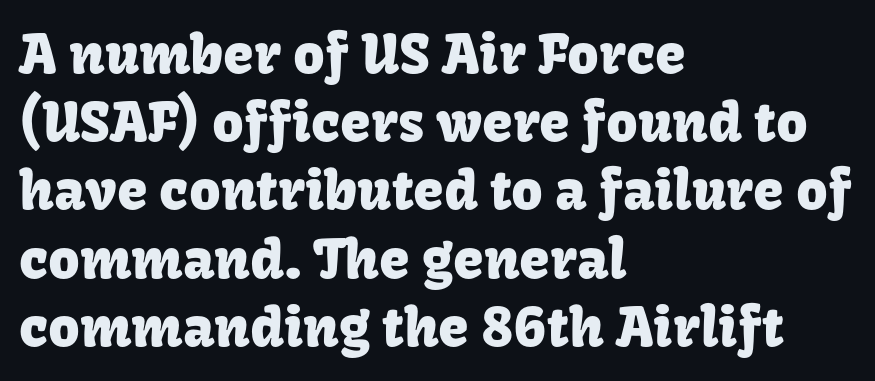
Q: Is the text italic (slanted)? A: No, it is upright.
Q: Is the typeface a serif or a sans-serif typeface? A: Sans-serif.
Q: Is the text underlined? A: No.
Q: How is the paragraph aligned? A: Left-aligned.
Q: Is the spacing between letters normal or unusually wide? A: Normal.
Q: Width (condensed, normal, or wide)? A: Normal.
Q: Stroke contrast? A: Low.
Q: x-height? A: Medium.
Q: Monospaced? A: No.
